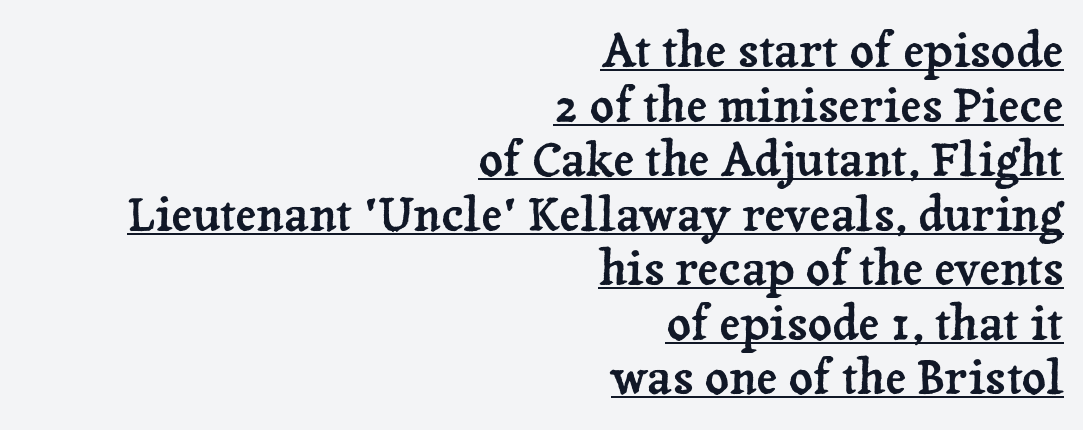
Q: Is the text italic (slanted)? A: No, it is upright.
Q: Is the typeface a serif or a sans-serif typeface? A: Serif.
Q: Is the text underlined? A: Yes.
Q: How is the paragraph aligned? A: Right-aligned.
Q: Is the spacing between letters normal or unusually wide? A: Normal.
Q: Width (condensed, normal, or wide)? A: Normal.
Q: Stroke contrast? A: Low.
Q: x-height? A: Medium.
Q: Monospaced? A: No.
